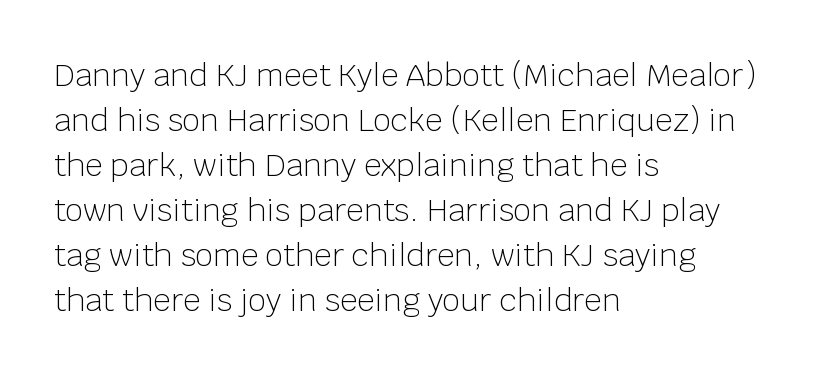
The image shows 31 px light sans-serif type, upright; set left-aligned, normal line spacing (1.45x), normal letter spacing, not underlined; low stroke contrast and a large x-height.
